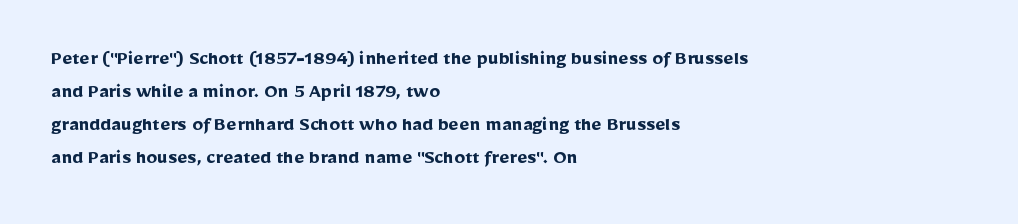
Q: Is the text bold? A: Yes.
Q: Is the text italic (slanted)? A: No, it is upright.
Q: Is the text underlined? A: No.
Q: How is the paragraph aligned? A: Left-aligned.
Q: Is the spacing between letters normal or unusually wide? A: Normal.
Q: Is the spacing between lines tight, normal or loose? A: Normal.
